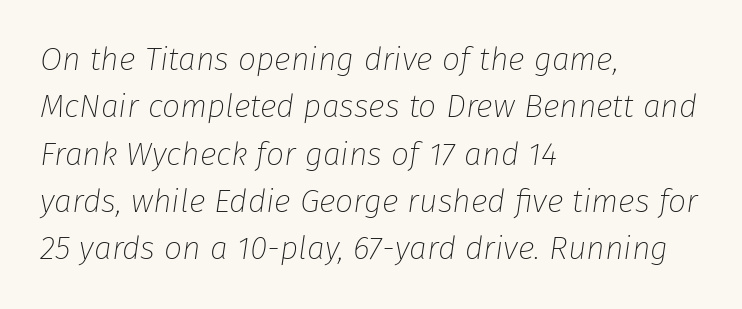
Line beginnings align vertically; line endings do not. Tall strokes in this sample are angled rather than plumb. Is there much room between lines? A standard amount, neither cramped nor airy. Spacing verdict: proportional, widths tailored to each character.
